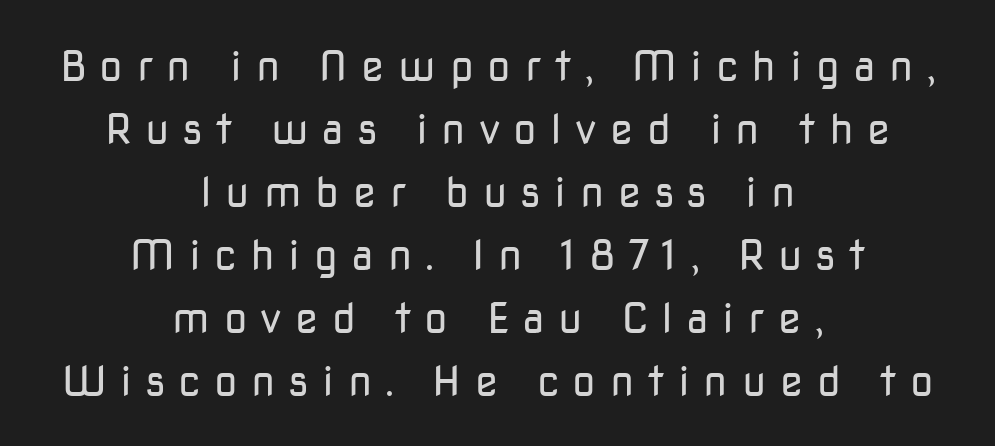
The image shows 42 px regular-weight sans-serif type, upright; set centered, normal line spacing (1.5x), unusually wide letter spacing (+0.33 em), not underlined; low stroke contrast and a medium x-height.
